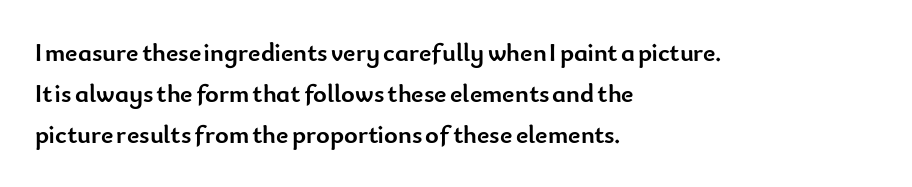
Q: Is the text bold? A: Yes.
Q: Is the text italic (slanted)? A: No, it is upright.
Q: Is the text underlined? A: No.
Q: How is the paragraph aligned? A: Left-aligned.
Q: Is the spacing between letters normal or unusually wide? A: Normal.
Q: Is the spacing between lines tight, normal or loose? A: Normal.
